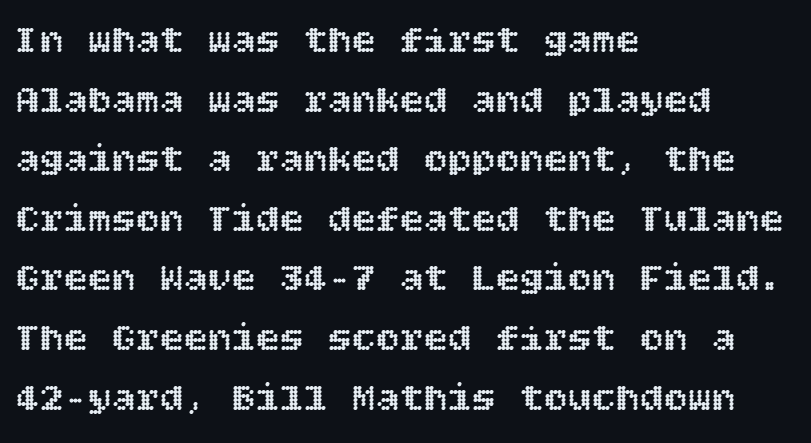
{"italic": "no", "width": "normal", "x_height": "large", "underline": "no", "align": "left", "line_spacing": "normal", "line_spacing_ratio": 1.49, "letter_spacing": "normal", "letter_spacing_em": 0.0, "glyph_px": 40}
